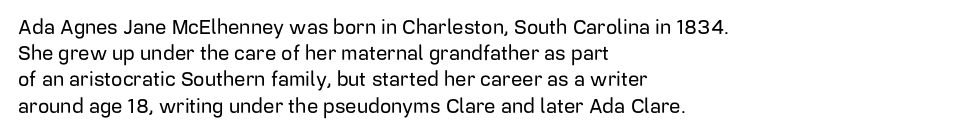
The image shows 20 px text type, upright; set left-aligned, normal line spacing (1.31x), normal letter spacing, not underlined.
